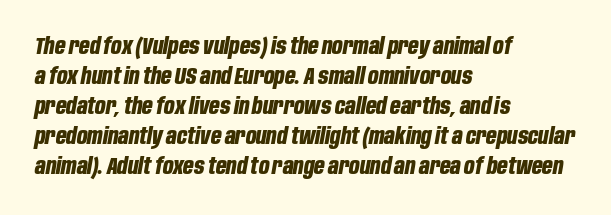
A typesetter would call this leading conventional body-copy spacing. In terms of letterspacing, this is plain default setting. The passage shown is emphatically bold. Descender tails drop into unmarked territory. It's the slanting kind of type. One-word summary of the alignment: left.
